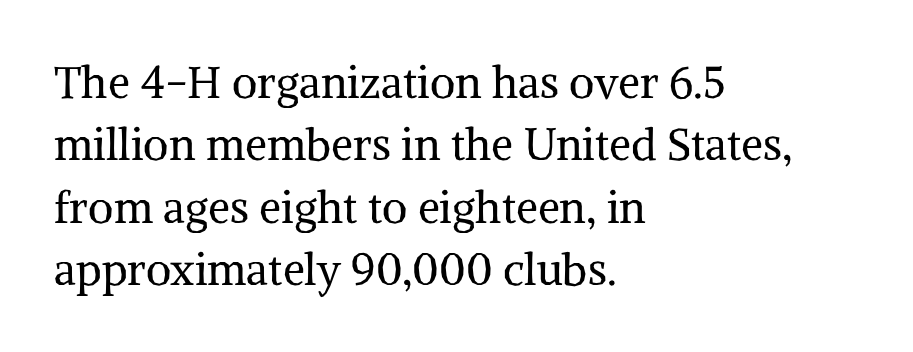
Q: Is the text bold? A: No.
Q: Is the text italic (slanted)? A: No, it is upright.
Q: Is the typeface a serif or a sans-serif typeface? A: Serif.
Q: Is the text underlined? A: No.
Q: How is the paragraph aligned? A: Left-aligned.
Q: Is the spacing between letters normal or unusually wide? A: Normal.
Q: Is the spacing between lines tight, normal or loose? A: Normal.
Q: Width (condensed, normal, or wide)? A: Normal.
Q: Stroke contrast? A: Medium.
Q: x-height? A: Medium.
Q: Monospaced? A: No.
